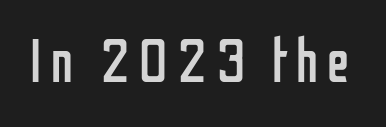
The typography opts for an upright posture over an oblique one. Bare-footed words on every line. Observe the absence of serifs on each vertical stroke in this sample. Is the stroke heavy? The answer is a plain regular-or-lighter.
